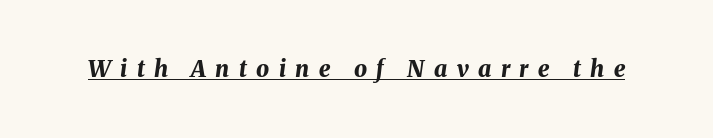
Like a heading marked for emphasis, these lines bear an underscore. The glyphs have the mass of a bold cut. In terms of letterspacing, this is a distinctly airy, spread setting. Yep, that's italic — everything's leaning.
